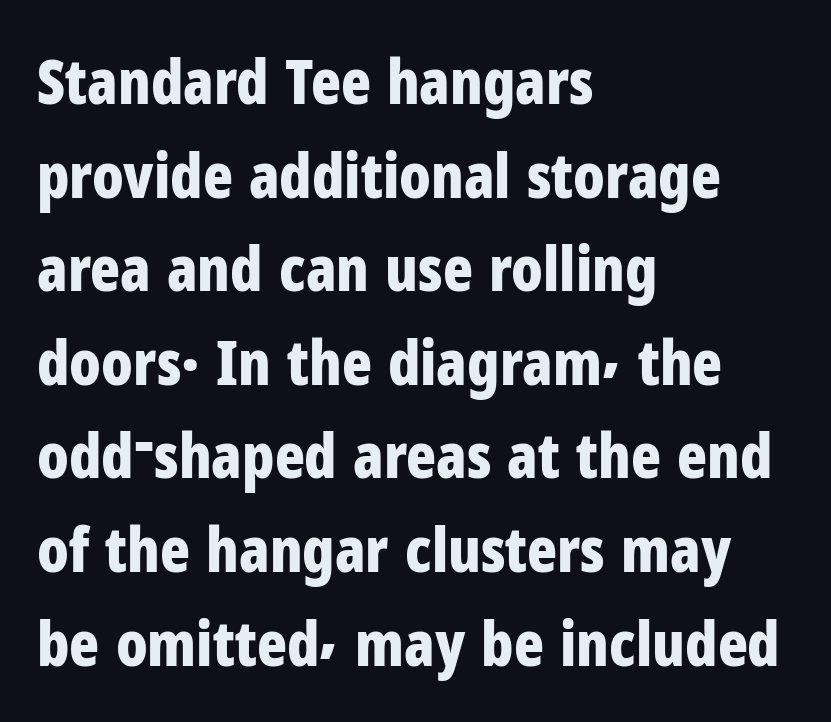
Q: Is the text bold? A: Yes.
Q: Is the text italic (slanted)? A: No, it is upright.
Q: Is the typeface a serif or a sans-serif typeface? A: Sans-serif.
Q: Is the text underlined? A: No.
Q: How is the paragraph aligned? A: Left-aligned.
Q: Is the spacing between letters normal or unusually wide? A: Normal.
Q: Is the spacing between lines tight, normal or loose? A: Normal.
Q: Width (condensed, normal, or wide)? A: Condensed.
Q: Stroke contrast? A: Low.
Q: x-height? A: Medium.
Q: Monospaced? A: No.
